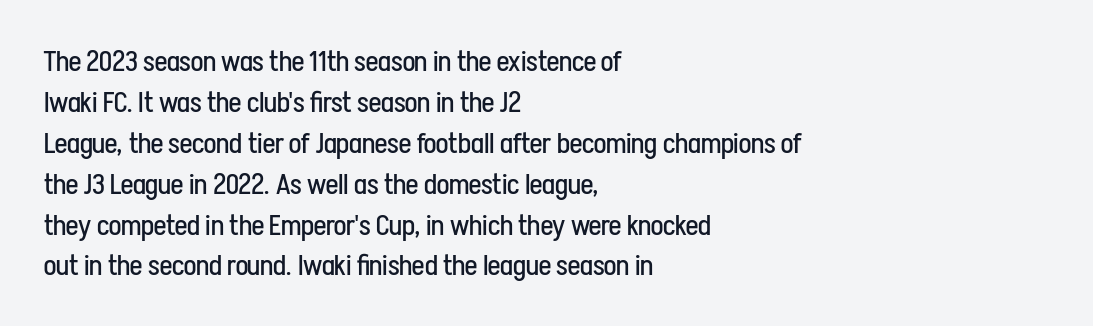
Q: Is the text bold? A: No.
Q: Is the text italic (slanted)? A: No, it is upright.
Q: Is the typeface a serif or a sans-serif typeface? A: Sans-serif.
Q: Is the text underlined? A: No.
Q: How is the paragraph aligned? A: Left-aligned.
Q: Is the spacing between letters normal or unusually wide? A: Normal.
Q: Is the spacing between lines tight, normal or loose? A: Normal.
Q: Width (condensed, normal, or wide)? A: Condensed.
Q: Stroke contrast? A: Low.
Q: x-height? A: Medium.
Q: Monospaced? A: No.
